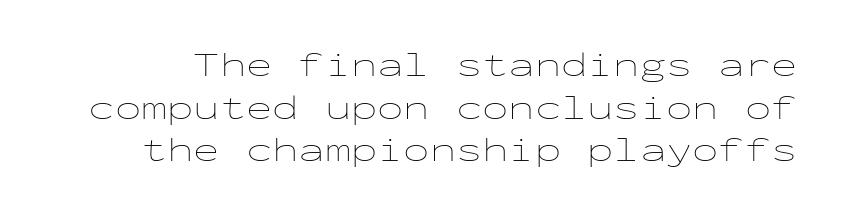
Q: Is the text bold? A: No.
Q: Is the text italic (slanted)? A: No, it is upright.
Q: Is the text underlined? A: No.
Q: Is the spacing between letters normal or unusually wide? A: Normal.
Q: Width (condensed, normal, or wide)? A: Wide.
Q: Stroke contrast? A: Low.
Q: x-height? A: Medium.
Q: Monospaced? A: Yes.
